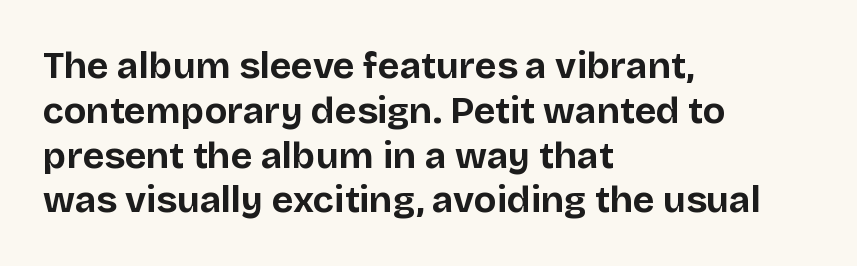
{"serif": "no", "italic": "no", "bold": "yes", "weight": "bold", "width": "normal", "stroke_contrast": "low", "x_height": "large", "monospaced": "no", "underline": "no", "align": "left", "line_spacing_ratio": 1.21, "letter_spacing": "normal", "letter_spacing_em": 0.0, "glyph_px": 37}
